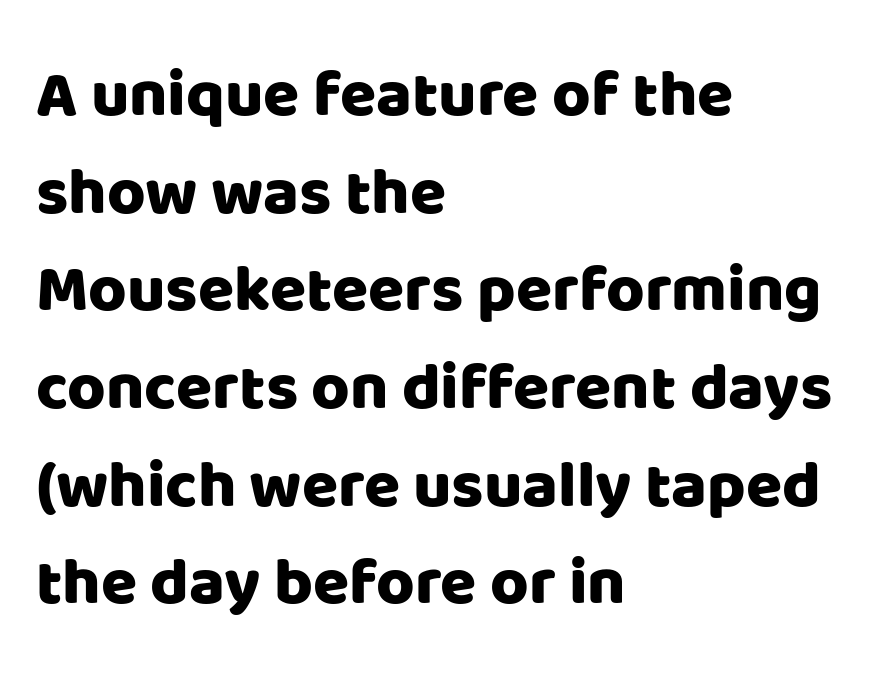
Q: Is the text italic (slanted)? A: No, it is upright.
Q: Is the typeface a serif or a sans-serif typeface? A: Sans-serif.
Q: Is the text underlined? A: No.
Q: How is the paragraph aligned? A: Left-aligned.
Q: Is the spacing between letters normal or unusually wide? A: Normal.
Q: Is the spacing between lines tight, normal or loose? A: Normal.
Q: Width (condensed, normal, or wide)? A: Normal.
Q: Stroke contrast? A: Low.
Q: x-height? A: Large.
Q: Monospaced? A: No.
